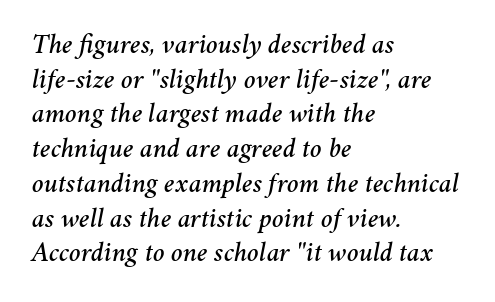
The area under the type is left untouched. Words appear dense and cohesive because spacing is normal. Each letter keeps its own natural width here, so spacing adapts to shape. There's an unmistakable incline to the writing here.
